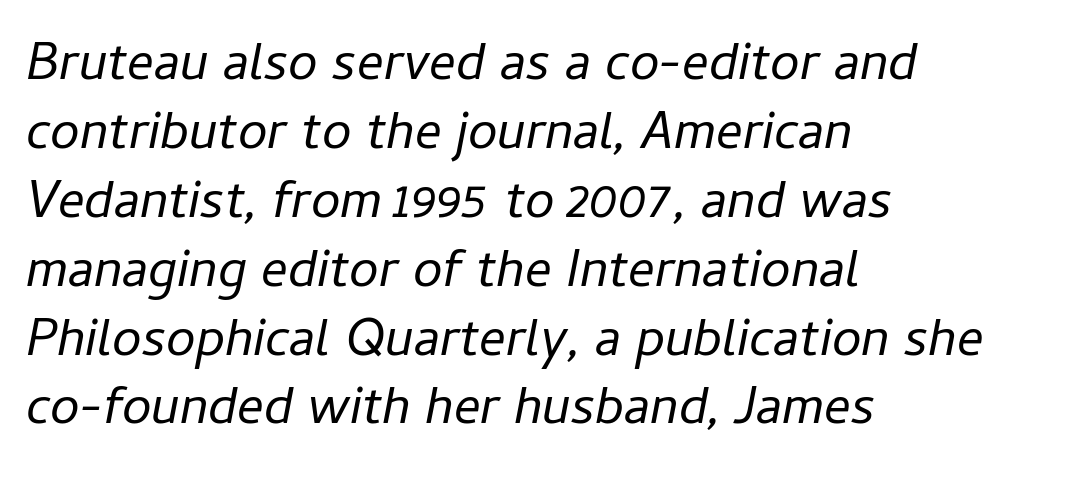
Q: Is the text bold? A: No.
Q: Is the text italic (slanted)? A: Yes, it leans right by about 11 degrees.
Q: Is the text underlined? A: No.
Q: How is the paragraph aligned? A: Left-aligned.
Q: Is the spacing between letters normal or unusually wide? A: Normal.
Q: Is the spacing between lines tight, normal or loose? A: Normal.
Q: Width (condensed, normal, or wide)? A: Normal.
Q: Stroke contrast? A: Low.
Q: x-height? A: Medium.
Q: Monospaced? A: No.
